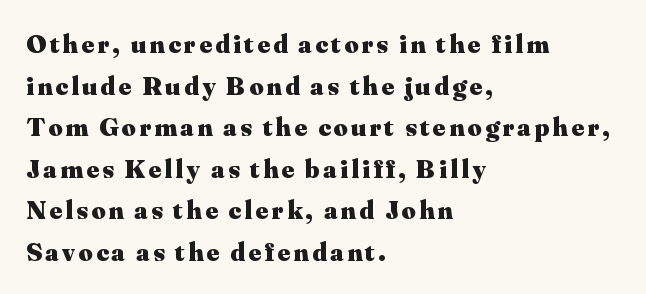
The image shows 27 px bold type, upright; set left-aligned, normal line spacing (1.54x), not underlined.
